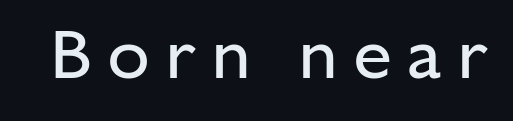
Q: Is the text bold? A: No.
Q: Is the text italic (slanted)? A: No, it is upright.
Q: Is the typeface a serif or a sans-serif typeface? A: Sans-serif.
Q: Is the text underlined? A: No.
Q: Is the spacing between letters normal or unusually wide? A: Unusually wide.
Q: Width (condensed, normal, or wide)? A: Normal.
Q: Stroke contrast? A: Low.
Q: x-height? A: Medium.
Q: Monospaced? A: No.
